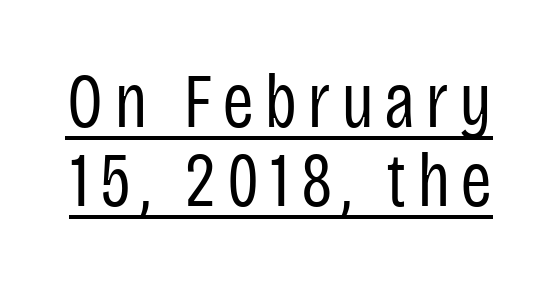
Q: Is the text bold? A: No.
Q: Is the text italic (slanted)? A: No, it is upright.
Q: Is the typeface a serif or a sans-serif typeface? A: Sans-serif.
Q: Is the text underlined? A: Yes.
Q: Is the spacing between lines tight, normal or loose? A: Tight.
Q: Width (condensed, normal, or wide)? A: Condensed.
Q: Stroke contrast? A: Low.
Q: x-height? A: Large.
Q: Monospaced? A: No.
